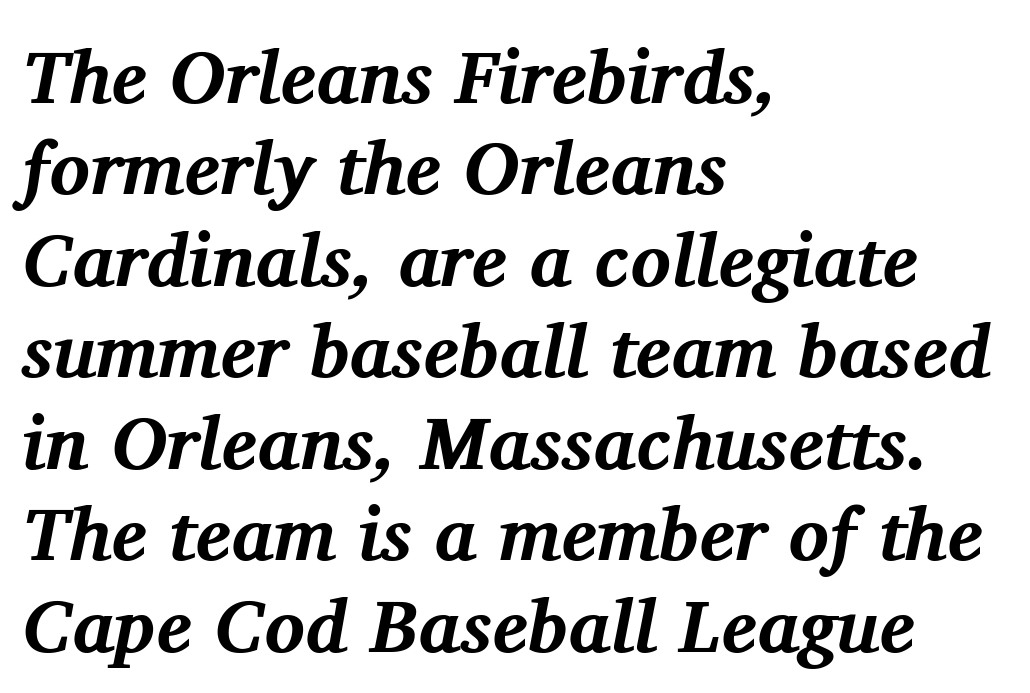
Q: Is the text bold? A: Yes.
Q: Is the text italic (slanted)? A: Yes, it leans right by about 11 degrees.
Q: Is the typeface a serif or a sans-serif typeface? A: Serif.
Q: Is the text underlined? A: No.
Q: How is the paragraph aligned? A: Left-aligned.
Q: Is the spacing between letters normal or unusually wide? A: Normal.
Q: Width (condensed, normal, or wide)? A: Normal.
Q: Stroke contrast? A: Medium.
Q: x-height? A: Medium.
Q: Monospaced? A: No.
